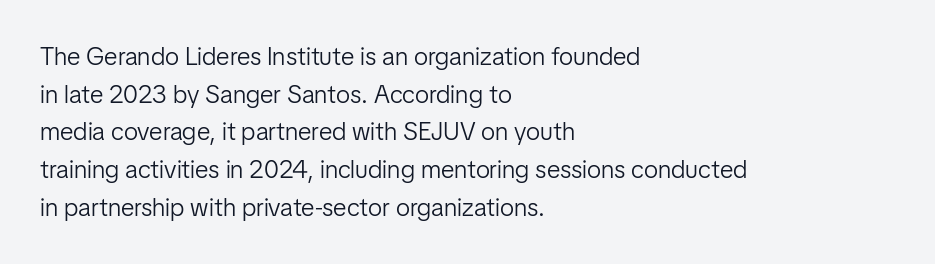
{"italic": "no", "bold": "no", "underline": "no", "align": "left", "line_spacing": "normal", "line_spacing_ratio": 1.51, "letter_spacing": "normal", "letter_spacing_em": 0.0, "glyph_px": 25}
